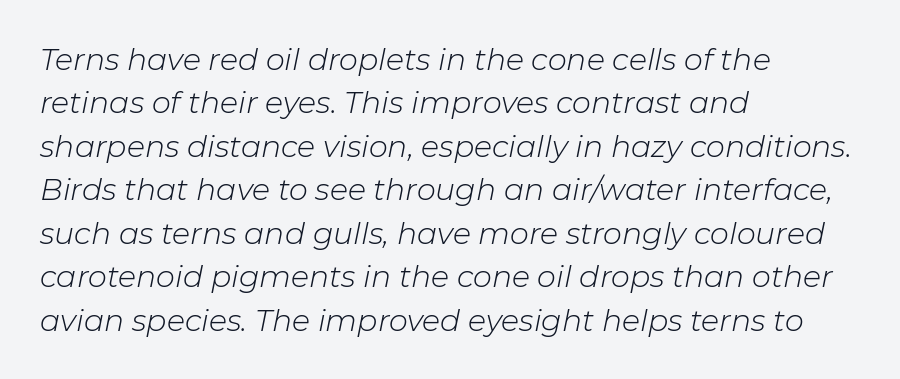
A classic flush-left, rag-right setting is used for this passage. Compared with typical body copy, the letter spacing here is the same. This sample has the flowing, uneven cadence of proportional lettering. Tall strokes in this sample are angled rather than plumb. Descenders are the only things crossing below the line.
